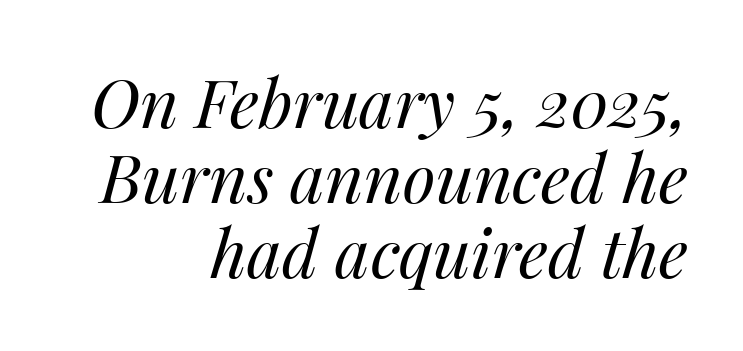
The image shows 67 px regular-weight type, italic (leaning right); set right-aligned, tight line spacing (1.12x), normal letter spacing, not underlined; medium stroke contrast and a medium x-height.
